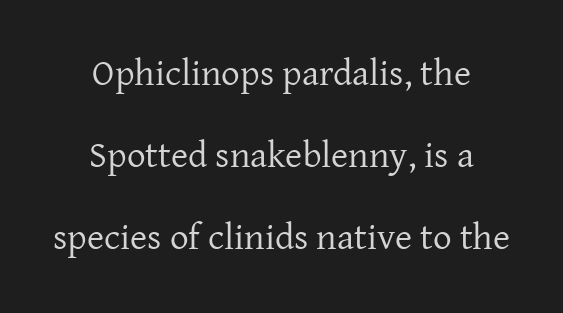
Q: Is the text bold? A: No.
Q: Is the text italic (slanted)? A: No, it is upright.
Q: Is the typeface a serif or a sans-serif typeface? A: Serif.
Q: Is the text underlined? A: No.
Q: How is the paragraph aligned? A: Centered.
Q: Is the spacing between letters normal or unusually wide? A: Normal.
Q: Is the spacing between lines tight, normal or loose? A: Loose.
Q: Width (condensed, normal, or wide)? A: Normal.
Q: Stroke contrast? A: Low.
Q: x-height? A: Medium.
Q: Monospaced? A: No.
